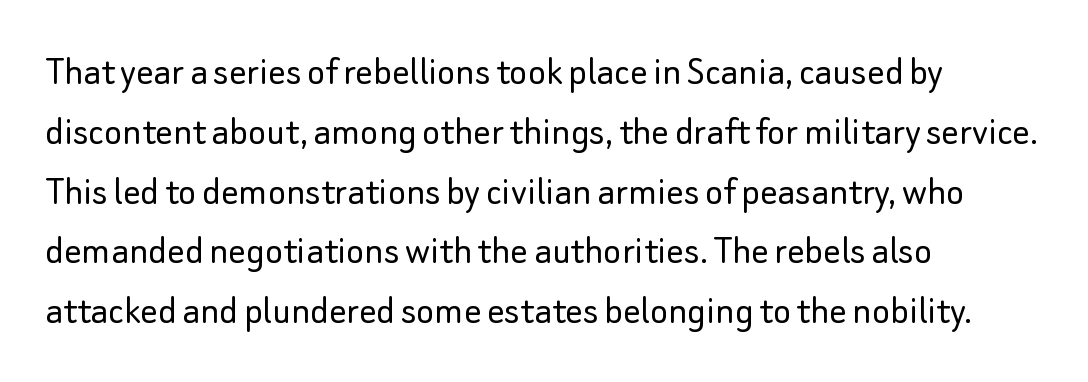
Q: Is the text bold? A: No.
Q: Is the text italic (slanted)? A: No, it is upright.
Q: Is the typeface a serif or a sans-serif typeface? A: Sans-serif.
Q: Is the text underlined? A: No.
Q: How is the paragraph aligned? A: Left-aligned.
Q: Is the spacing between letters normal or unusually wide? A: Normal.
Q: Is the spacing between lines tight, normal or loose? A: Normal.
Q: Width (condensed, normal, or wide)? A: Normal.
Q: Stroke contrast? A: Low.
Q: x-height? A: Small.
Q: Monospaced? A: No.
